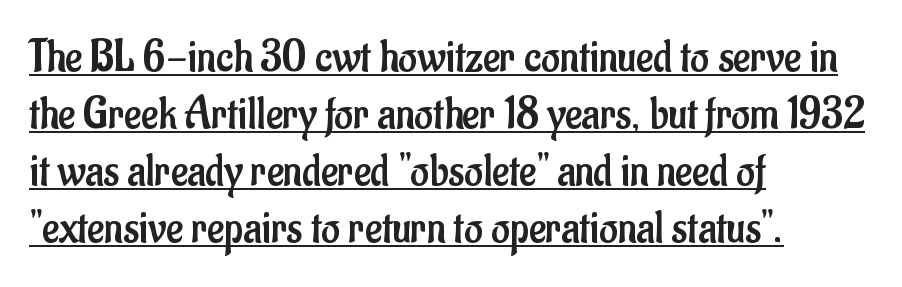
The image shows 46 px regular-weight, condensed sans-serif type, upright; set left-aligned, line spacing 1.24x, normal letter spacing, underlined; low stroke contrast and a small x-height.
